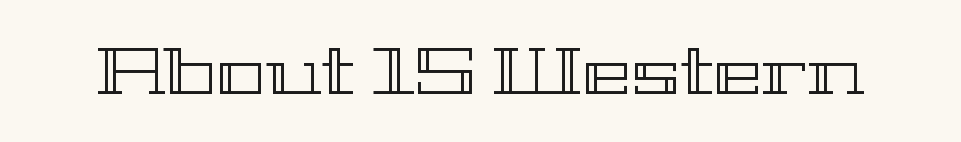
{"italic": "no", "width": "wide", "x_height": "medium", "monospaced": "no", "underline": "no", "letter_spacing": "normal", "letter_spacing_em": 0.0, "glyph_px": 66}
